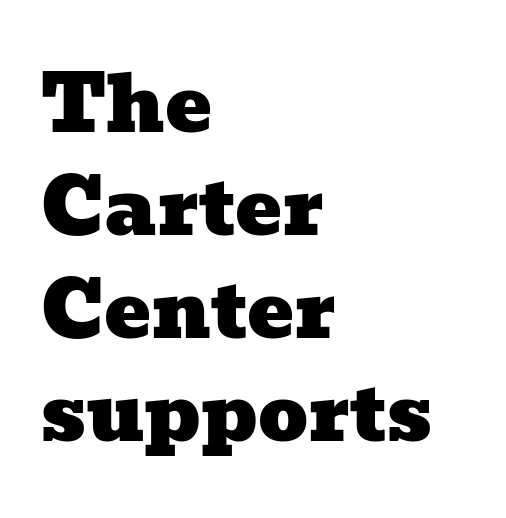
The image shows 78 px wide serif type; set left-aligned, normal line spacing (1.32x), normal letter spacing, not underlined; low stroke contrast and a medium x-height.
